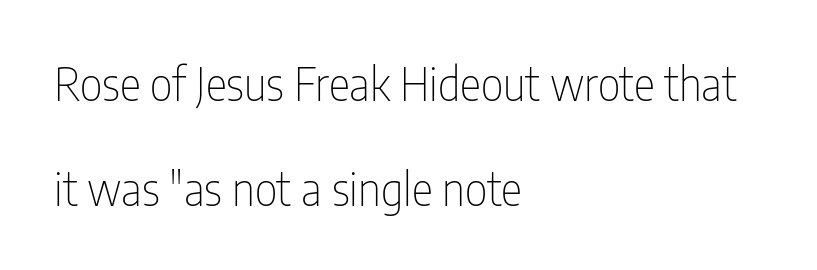
The image shows 45 px thin, condensed sans-serif type, upright; set left-aligned, loose line spacing (2.33x), normal letter spacing, not underlined; low stroke contrast and a medium x-height.
